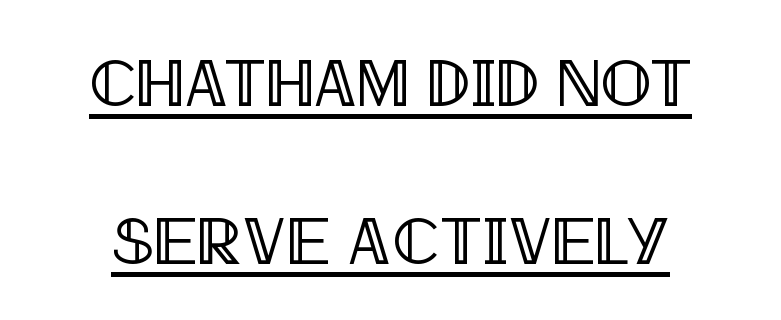
The image shows 68 px condensed type, upright; set loose line spacing (2.32x), normal letter spacing, underlined; a large x-height.
